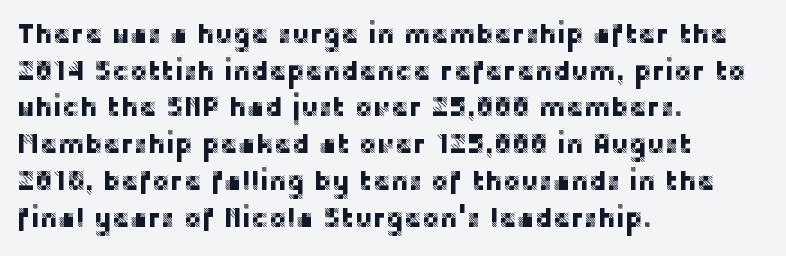
Q: Is the text italic (slanted)? A: No, it is upright.
Q: Is the text underlined? A: No.
Q: How is the paragraph aligned? A: Left-aligned.
Q: Is the spacing between letters normal or unusually wide? A: Normal.
Q: Is the spacing between lines tight, normal or loose? A: Normal.
